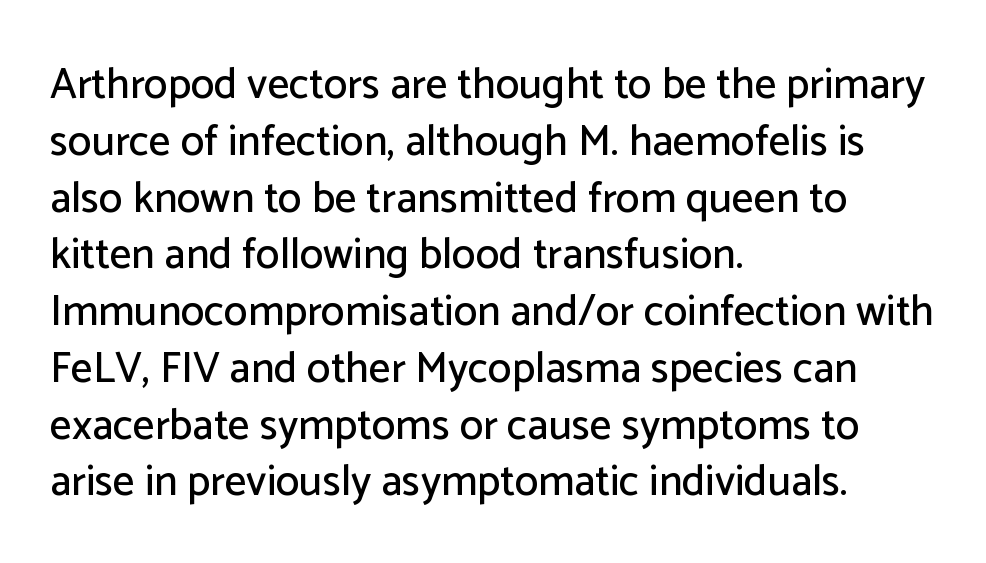
{"serif": "no", "italic": "no", "width": "normal", "stroke_contrast": "low", "x_height": "medium", "monospaced": "no", "underline": "no", "align": "left", "line_spacing": "normal", "line_spacing_ratio": 1.32, "letter_spacing": "normal", "letter_spacing_em": 0.0, "glyph_px": 43}
